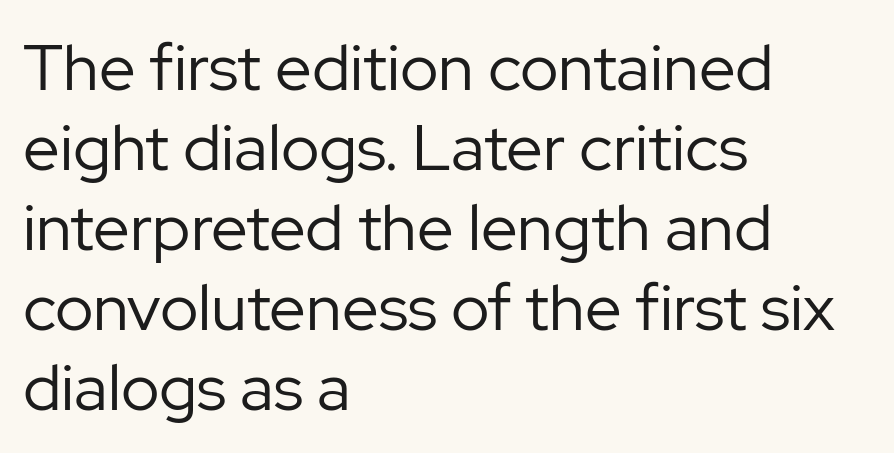
The image shows 65 px regular-weight sans-serif type, upright; set left-aligned, line spacing 1.23x, normal letter spacing, not underlined; low stroke contrast and a medium x-height.
